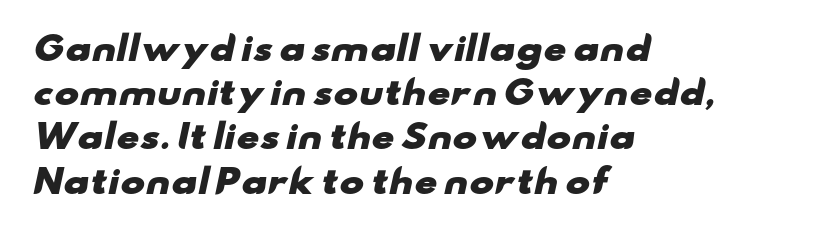
The image shows 33 px heavy, wide sans-serif type; set left-aligned, normal line spacing (1.34x), normal letter spacing, not underlined; low stroke contrast and a small x-height.
